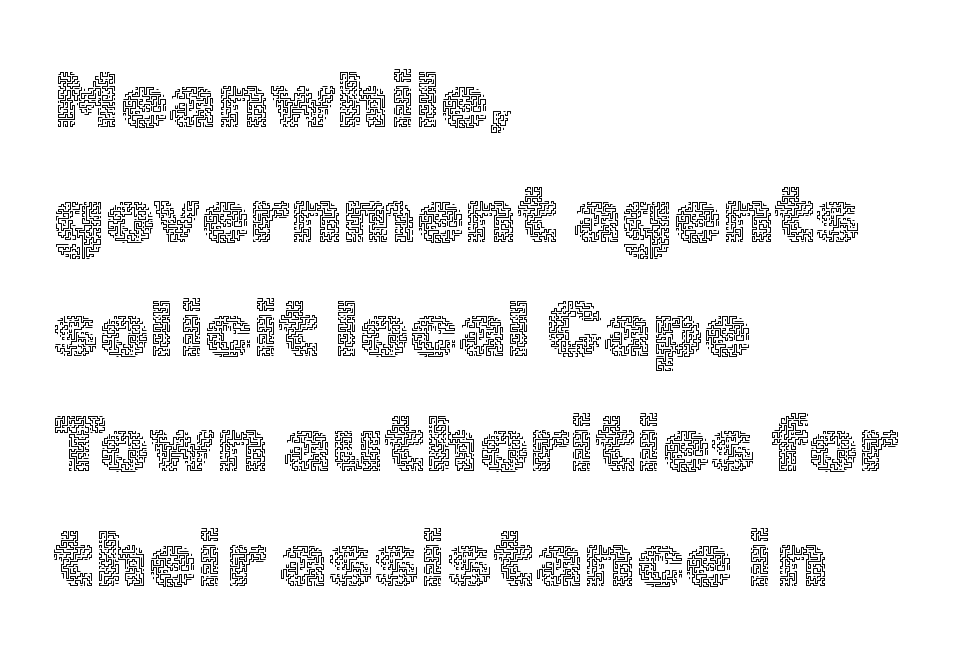
The image shows 78 px thin type, upright; set left-aligned, normal line spacing (1.47x), normal letter spacing, not underlined; a medium x-height.
